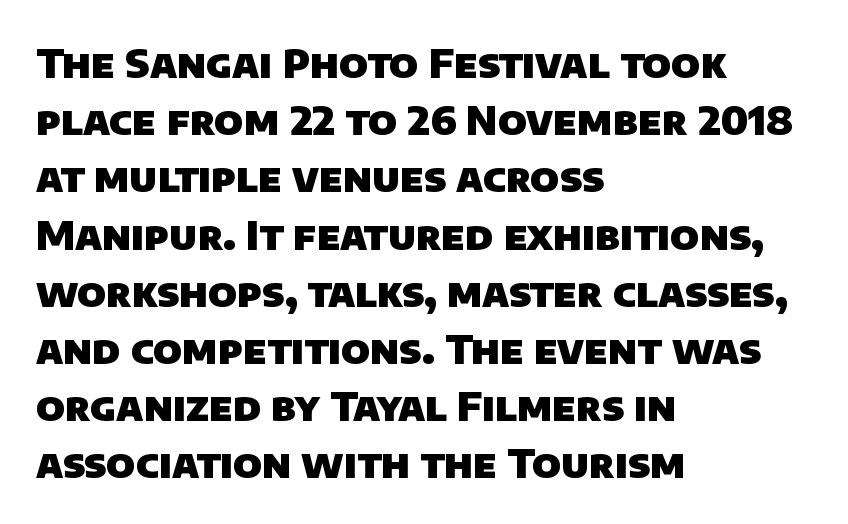
The image shows 40 px heavy sans-serif type; set left-aligned, normal line spacing (1.43x), normal letter spacing, not underlined; low stroke contrast and a large x-height.
